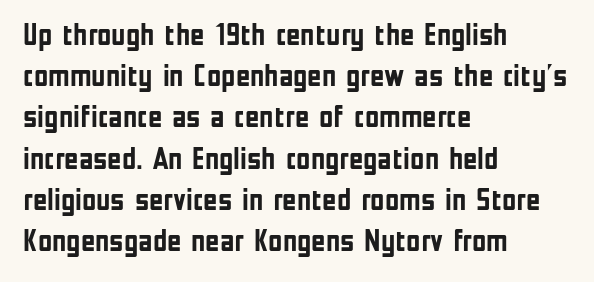
The image shows 31 px semibold, condensed sans-serif type, upright; set left-aligned, normal line spacing (1.33x), normal letter spacing, not underlined; low stroke contrast and a medium x-height.
